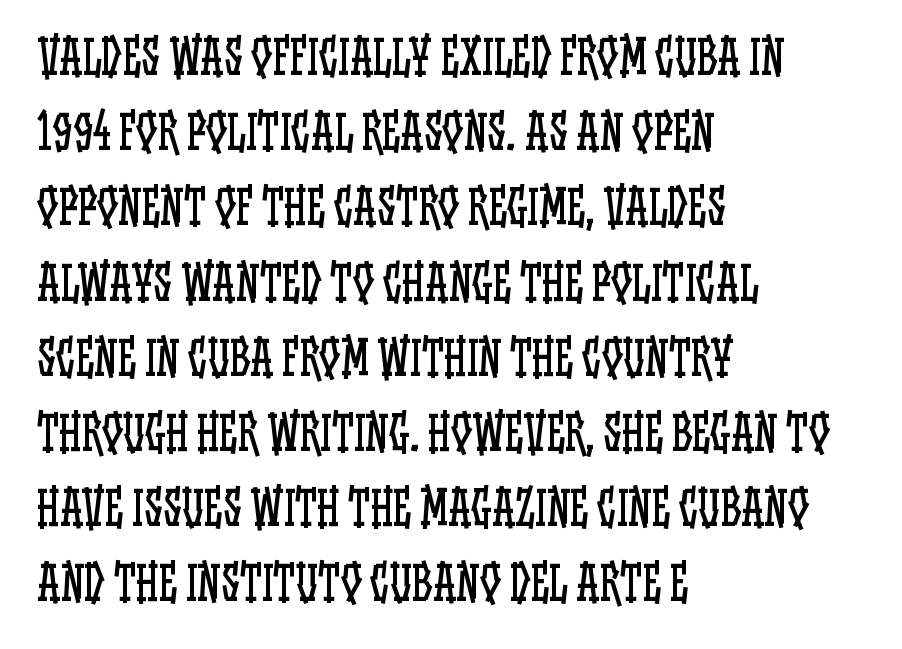
Q: Is the text bold? A: No.
Q: Is the text italic (slanted)? A: No, it is upright.
Q: Is the text underlined? A: No.
Q: How is the paragraph aligned? A: Left-aligned.
Q: Is the spacing between letters normal or unusually wide? A: Normal.
Q: Is the spacing between lines tight, normal or loose? A: Normal.
Q: Width (condensed, normal, or wide)? A: Condensed.
Q: Stroke contrast? A: Low.
Q: x-height? A: Large.
Q: Monospaced? A: No.
